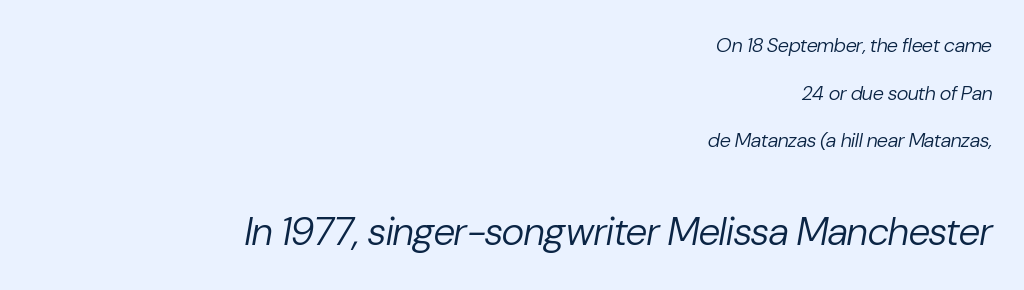
These two chunks differ in scale, with the bottom chunk taking the larger measure. The string is rendered with underlining switched off. Spacing verdict: proportional, widths tailored to each character. Layout note: lines flush right. Style check: oblique. The passage shown has conventional tracking throughout.
